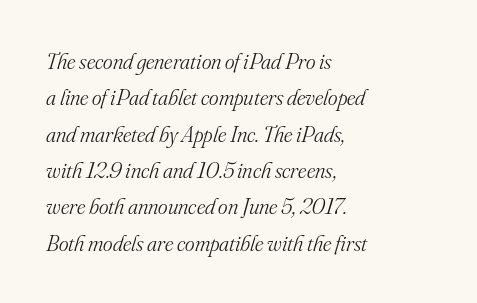
Q: Is the text bold? A: No.
Q: Is the text italic (slanted)? A: Yes, it leans right by about 16 degrees.
Q: Is the text underlined? A: No.
Q: How is the paragraph aligned? A: Left-aligned.
Q: Is the spacing between letters normal or unusually wide? A: Normal.
Q: Is the spacing between lines tight, normal or loose? A: Normal.
